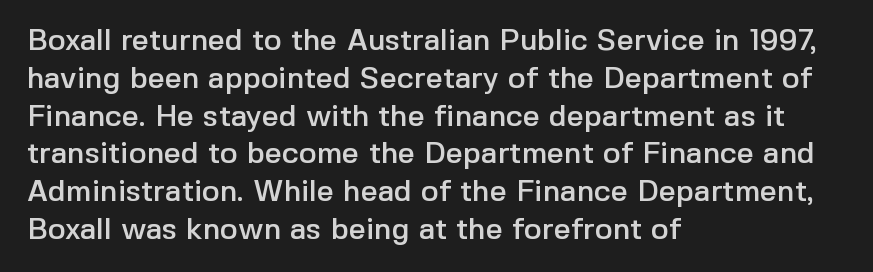
The image shows 30 px sans-serif type, upright; set left-aligned, normal line spacing (1.26x), normal letter spacing, not underlined; a medium x-height.
